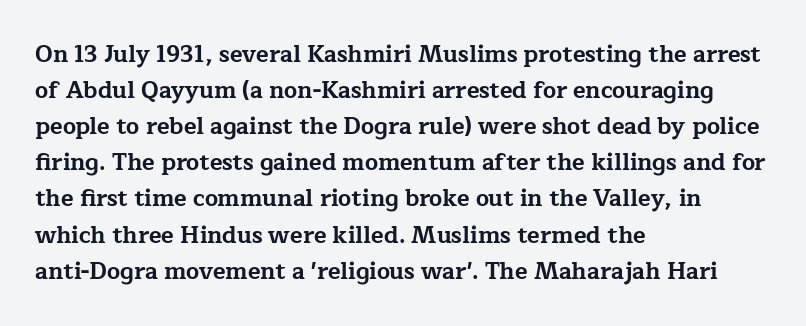
Q: Is the text bold? A: Yes.
Q: Is the text italic (slanted)? A: No, it is upright.
Q: Is the text underlined? A: No.
Q: How is the paragraph aligned? A: Left-aligned.
Q: Is the spacing between letters normal or unusually wide? A: Normal.
Q: Is the spacing between lines tight, normal or loose? A: Normal.
